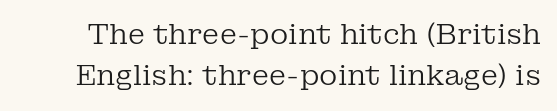
In terms of letterform style, serifs are clearly present. The typography opts for an upright posture over an oblique one. The font sits on the lighter half of the weight spectrum, regular included. The gaps between neighbouring characters are ordinary and unremarkable. Check under the words: just untouched page. Character widths vary here, with narrow letters taking less room than wide ones.
